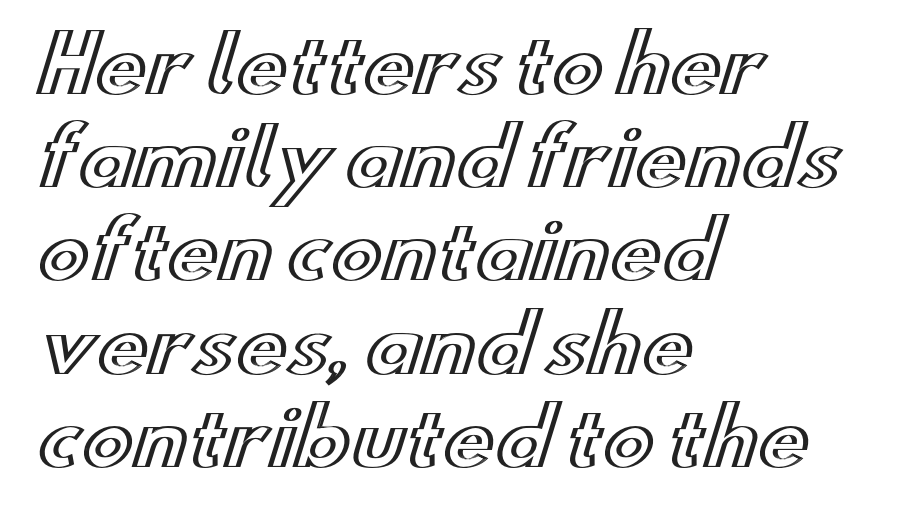
Q: Is the text italic (slanted)? A: Yes.
Q: Is the text underlined? A: No.
Q: How is the paragraph aligned? A: Left-aligned.
Q: Is the spacing between letters normal or unusually wide? A: Normal.
Q: Width (condensed, normal, or wide)? A: Wide.
Q: x-height? A: Small.
Q: Monospaced? A: No.
